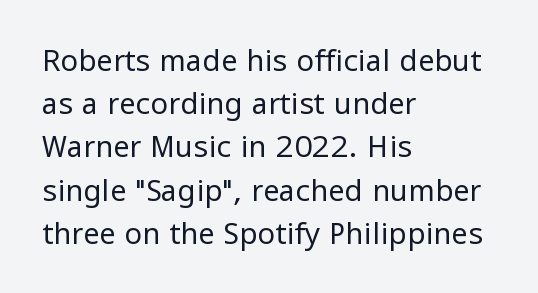
{"serif": "no", "italic": "no", "bold": "no", "weight": "regular", "width": "normal", "stroke_contrast": "low", "x_height": "medium", "monospaced": "no", "underline": "no", "align": "left", "line_spacing": "normal", "line_spacing_ratio": 1.49, "letter_spacing": "normal", "letter_spacing_em": 0.0, "glyph_px": 29}
